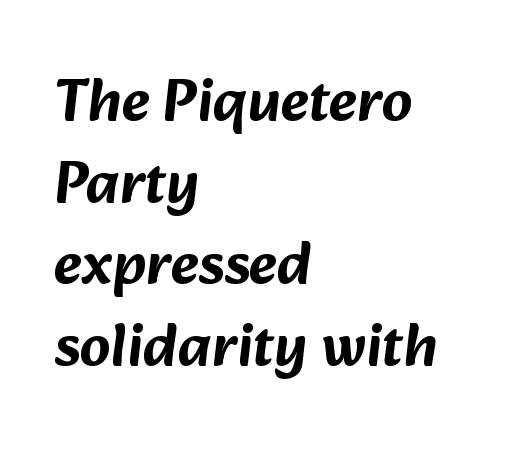
{"serif": "no", "width": "normal", "stroke_contrast": "low", "x_height": "medium", "monospaced": "no", "underline": "no", "align": "left", "line_spacing": "normal", "line_spacing_ratio": 1.34, "letter_spacing": "normal", "letter_spacing_em": 0.0, "glyph_px": 61}
